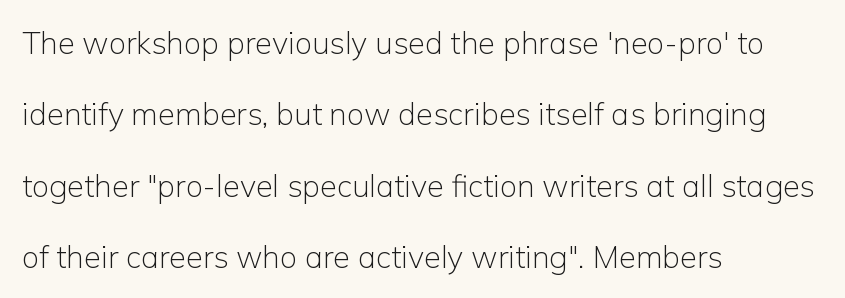
Q: Is the text bold? A: No.
Q: Is the text italic (slanted)? A: No, it is upright.
Q: Is the typeface a serif or a sans-serif typeface? A: Sans-serif.
Q: Is the text underlined? A: No.
Q: How is the paragraph aligned? A: Left-aligned.
Q: Is the spacing between letters normal or unusually wide? A: Normal.
Q: Is the spacing between lines tight, normal or loose? A: Loose.
Q: Width (condensed, normal, or wide)? A: Normal.
Q: Stroke contrast? A: Low.
Q: x-height? A: Medium.
Q: Monospaced? A: No.
